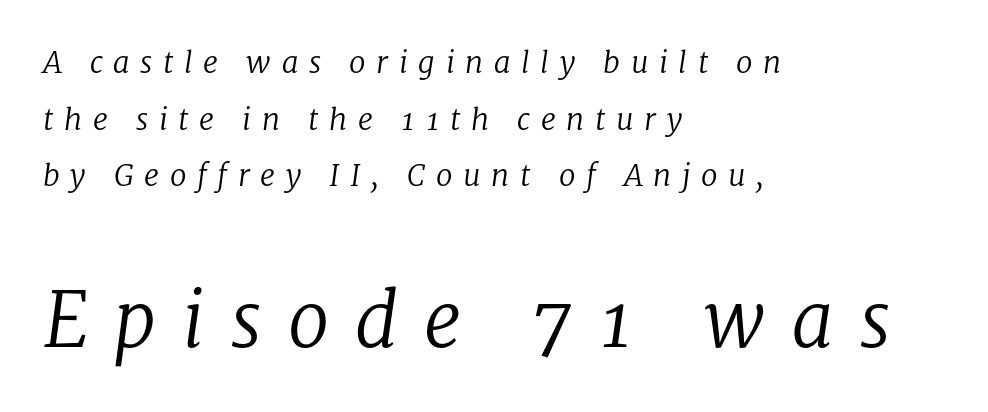
Q: Is the text bold? A: No.
Q: Is the text italic (slanted)? A: Yes, it leans right by about 8 degrees.
Q: Is the typeface a serif or a sans-serif typeface? A: Serif.
Q: Is the text underlined? A: No.
Q: How is the paragraph aligned? A: Left-aligned.
Q: Is the spacing between letters normal or unusually wide? A: Unusually wide.
Q: Which block of text is set in a larger size, the first (top) or the second (bottom)? A: The second (bottom) one.
Q: Width (condensed, normal, or wide)? A: Normal.
Q: Stroke contrast? A: Low.
Q: x-height? A: Medium.
Q: Monospaced? A: No.
